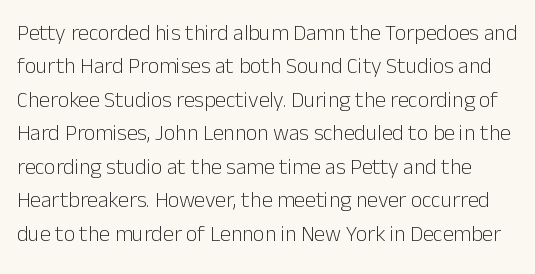
{"italic": "no", "bold": "no", "underline": "no", "line_spacing": "normal", "line_spacing_ratio": 1.52, "letter_spacing": "normal", "letter_spacing_em": 0.0, "glyph_px": 22}
